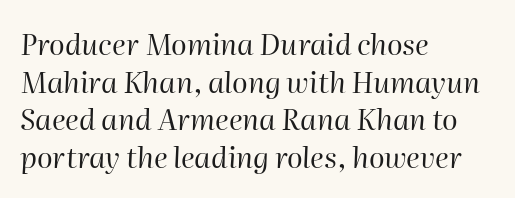
Q: Is the text bold? A: No.
Q: Is the text italic (slanted)? A: Yes, it leans right by about 2 degrees.
Q: Is the text underlined? A: No.
Q: How is the paragraph aligned? A: Left-aligned.
Q: Is the spacing between letters normal or unusually wide? A: Normal.
Q: Is the spacing between lines tight, normal or loose? A: Normal.
Q: Width (condensed, normal, or wide)? A: Normal.
Q: Stroke contrast? A: High.
Q: x-height? A: Medium.
Q: Monospaced? A: No.
